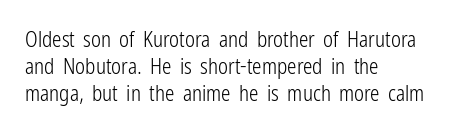
The image shows 21 px text type, upright; set left-aligned, normal line spacing (1.29x), normal letter spacing, not underlined.
